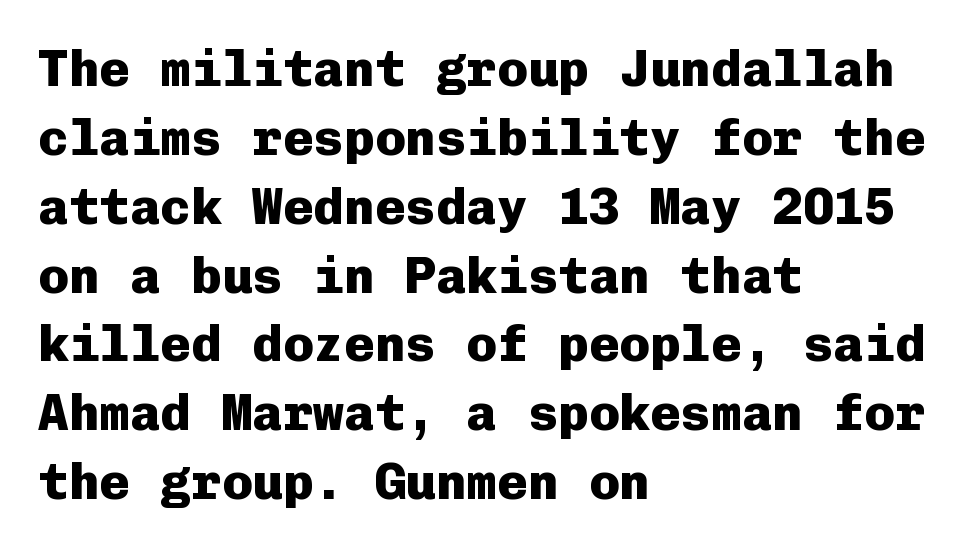
The space directly below the letters is spotless. The axis of the letterforms is exactly vertical. Inter-character spacing is left at the font's built-in metrics. This is heavy type, rendered in bold. Casual observation: everything's shoved over to the left.
